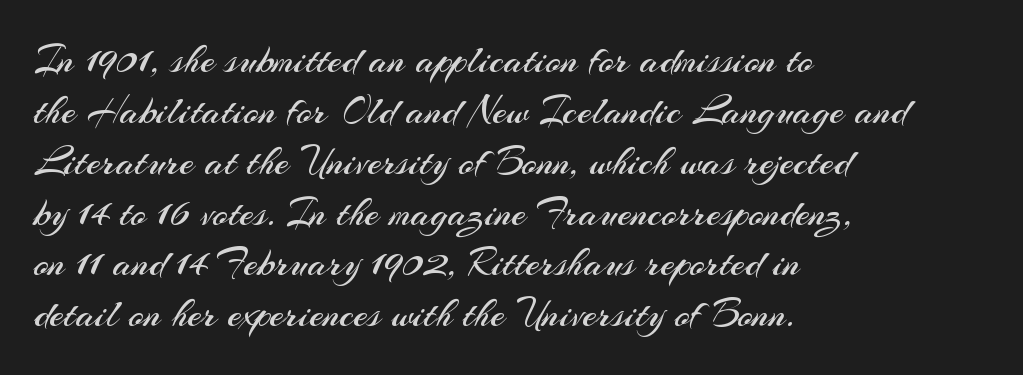
The image shows 41 px regular-weight sans-serif type; set left-aligned, line spacing 1.24x, normal letter spacing, not underlined; medium stroke contrast and a small x-height.
